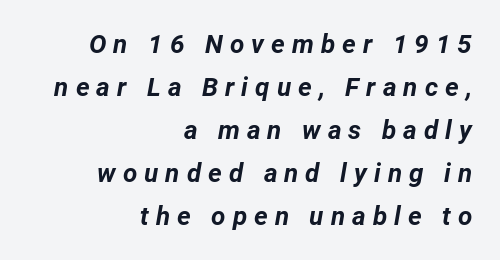
Evenly set lines give the paragraph a standard silhouette. Decoration check: the copy has no underline. These words are printed bold, with thick strokes throughout. Characters follow at a spacing far wider than the type designer built in. Line endings align vertically; line beginnings do not.
